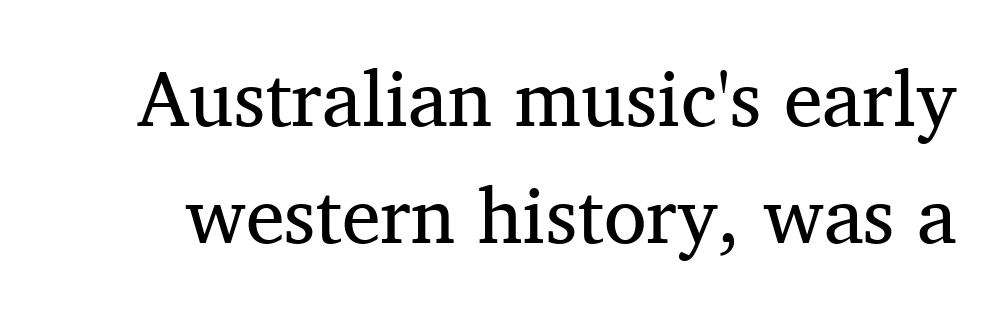
The image shows 78 px regular-weight serif type, upright; set normal line spacing (1.5x), normal letter spacing, not underlined; medium stroke contrast and a medium x-height.
